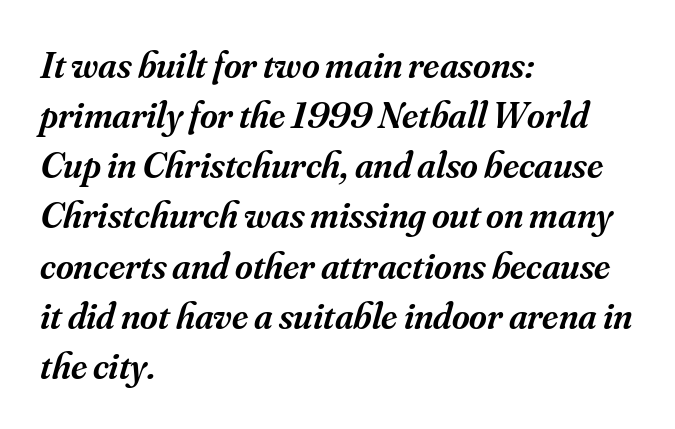
Slanted lettering throughout. A normal amount of white space separates one row of letters from the next. Words float on clear page, feet unadorned. How heavy is the stroke? Medium-heavy — a semibold, shy of bold. The passage shown has conventional tracking throughout. Does the copy run flush right? No — it runs flush left.
